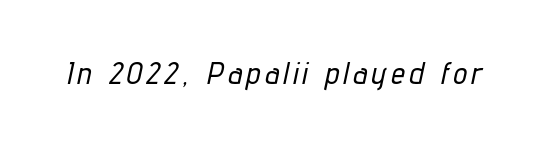
The glyphs are unaccompanied by any horizontal stroke below them. Proportional: the letters do not fall into vertical columns. Observe the lean: these are italic letterforms.
